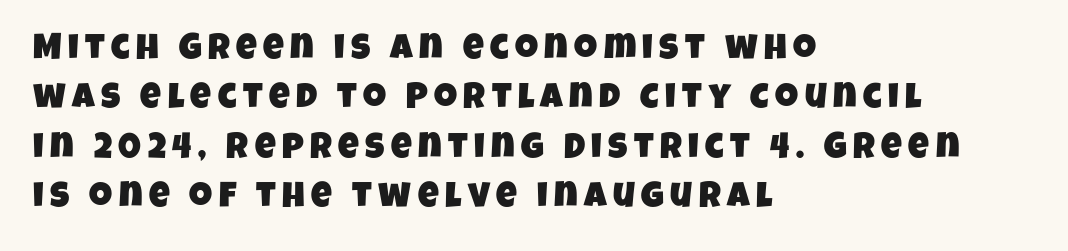
Q: Is the typeface a serif or a sans-serif typeface? A: Sans-serif.
Q: Is the text underlined? A: No.
Q: How is the paragraph aligned? A: Left-aligned.
Q: Is the spacing between lines tight, normal or loose? A: Normal.
Q: Width (condensed, normal, or wide)? A: Condensed.
Q: Stroke contrast? A: Low.
Q: x-height? A: Large.
Q: Monospaced? A: No.
